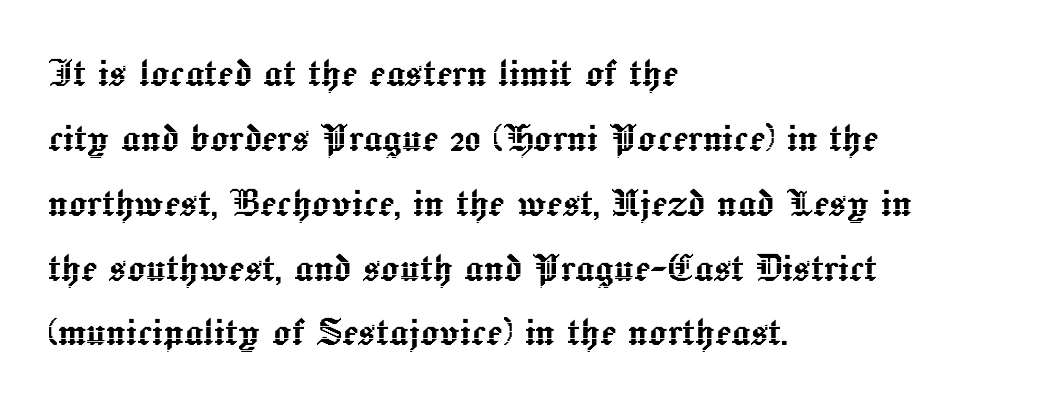
Q: Is the text italic (slanted)? A: No, it is upright.
Q: Is the text underlined? A: No.
Q: How is the paragraph aligned? A: Left-aligned.
Q: Is the spacing between letters normal or unusually wide? A: Normal.
Q: Is the spacing between lines tight, normal or loose? A: Normal.
Q: Width (condensed, normal, or wide)? A: Normal.
Q: x-height? A: Medium.
Q: Monospaced? A: No.
